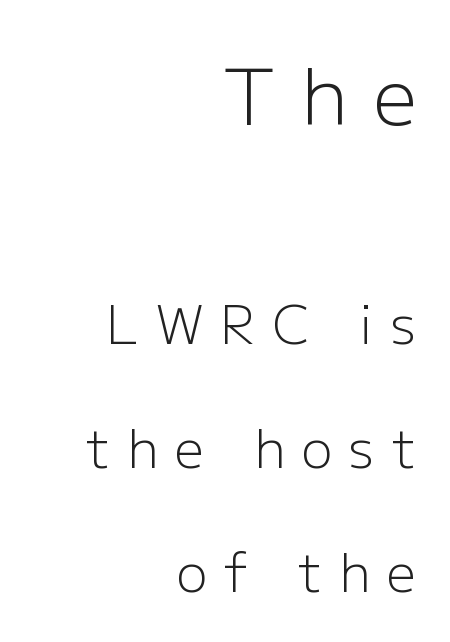
Here the designer chose a conventional face with non-uniform glyph widths. The initial chunk of copy outweighs the following chunk in type size. Loose tracking; the words dissolve into strings of separated letters. These lines were composed using upright roman letters. Anything drawn beneath the words? Only blank space. You could fit nearly another row in the gap between these rows.
